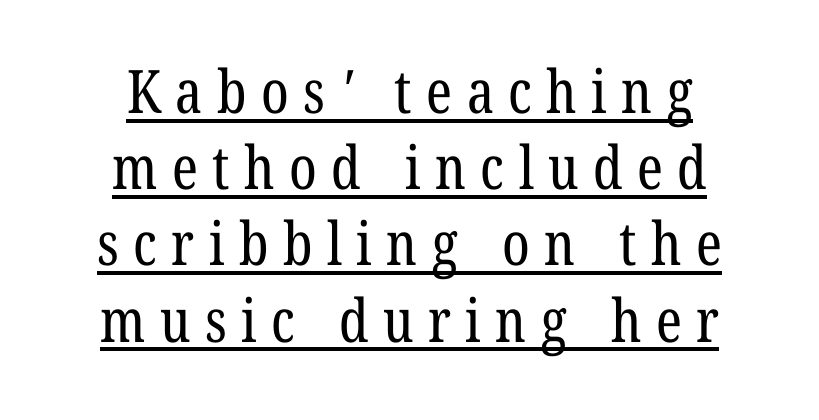
Q: Is the text bold? A: No.
Q: Is the typeface a serif or a sans-serif typeface? A: Serif.
Q: Is the text underlined? A: Yes.
Q: How is the paragraph aligned? A: Centered.
Q: Is the spacing between letters normal or unusually wide? A: Unusually wide.
Q: Is the spacing between lines tight, normal or loose? A: Normal.
Q: Width (condensed, normal, or wide)? A: Condensed.
Q: Stroke contrast? A: Low.
Q: x-height? A: Medium.
Q: Monospaced? A: No.
